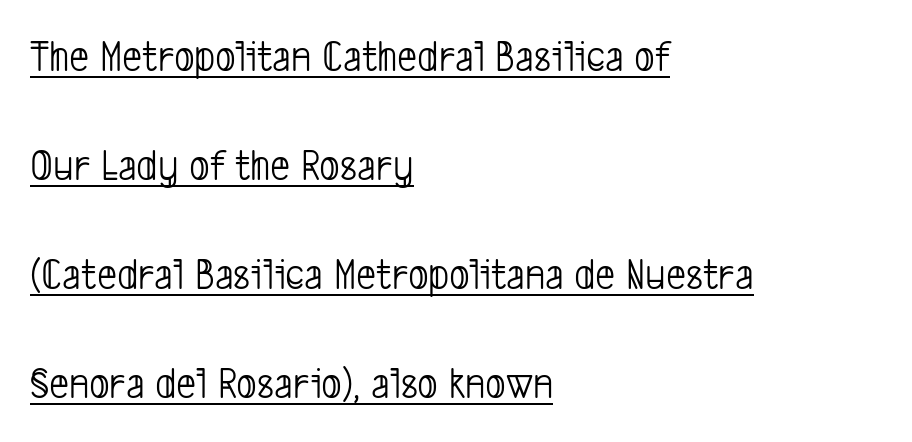
Q: Is the text bold? A: No.
Q: Is the typeface a serif or a sans-serif typeface? A: Sans-serif.
Q: Is the text underlined? A: Yes.
Q: How is the paragraph aligned? A: Left-aligned.
Q: Is the spacing between letters normal or unusually wide? A: Normal.
Q: Is the spacing between lines tight, normal or loose? A: Loose.
Q: Width (condensed, normal, or wide)? A: Condensed.
Q: Stroke contrast? A: Low.
Q: x-height? A: Medium.
Q: Monospaced? A: No.
